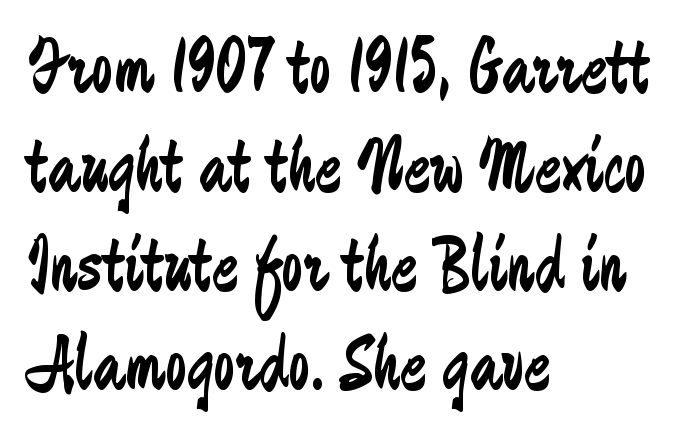
{"serif": "no", "bold": "no", "weight": "regular", "width": "condensed", "stroke_contrast": "low", "x_height": "medium", "monospaced": "no", "underline": "no", "align": "left", "line_spacing": "normal", "line_spacing_ratio": 1.27, "letter_spacing": "normal", "letter_spacing_em": 0.0, "glyph_px": 78}
